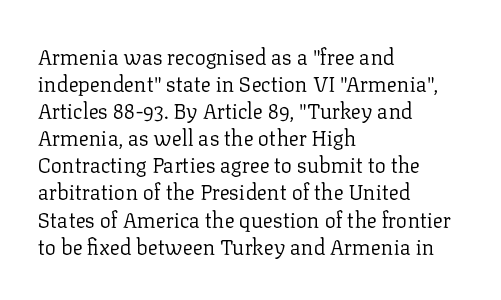
{"italic": "no", "bold": "no", "underline": "no", "align": "left", "line_spacing": "normal", "line_spacing_ratio": 1.29, "letter_spacing": "normal", "letter_spacing_em": 0.0, "glyph_px": 21}
